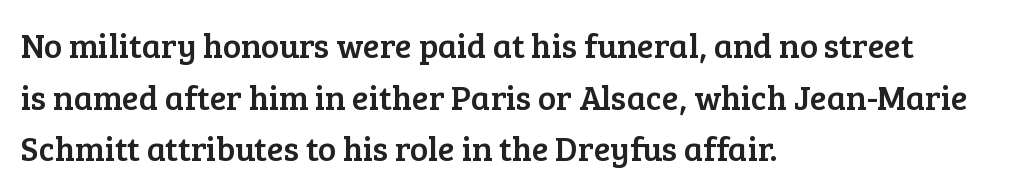
Compared with typical body copy, the letter spacing here is the same. The foot of each line stays bare and open. If you drew a ruler down the left edge, every line would touch it. The face used here is proportionally spaced, like ordinary book or web type. This is roman type, the default non-slanted kind. These lines sit exactly where default settings would place them.
